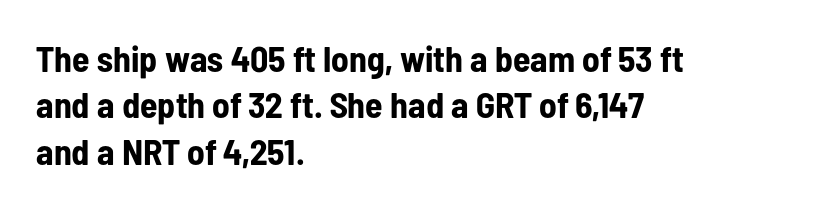
The image shows 36 px bold, condensed sans-serif type, upright; set left-aligned, normal line spacing (1.29x), normal letter spacing, not underlined; low stroke contrast and a medium x-height.
